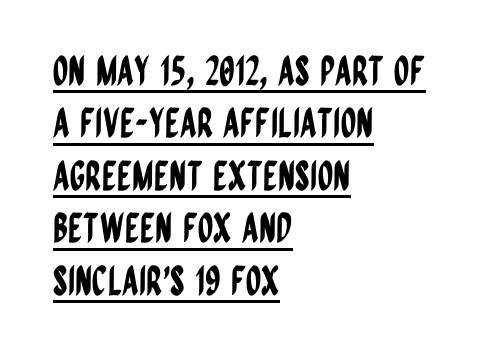
Q: Is the text italic (slanted)? A: No, it is upright.
Q: Is the typeface a serif or a sans-serif typeface? A: Sans-serif.
Q: Is the text underlined? A: Yes.
Q: How is the paragraph aligned? A: Left-aligned.
Q: Is the spacing between letters normal or unusually wide? A: Normal.
Q: Is the spacing between lines tight, normal or loose? A: Normal.
Q: Width (condensed, normal, or wide)? A: Condensed.
Q: Stroke contrast? A: Low.
Q: x-height? A: Large.
Q: Monospaced? A: No.
